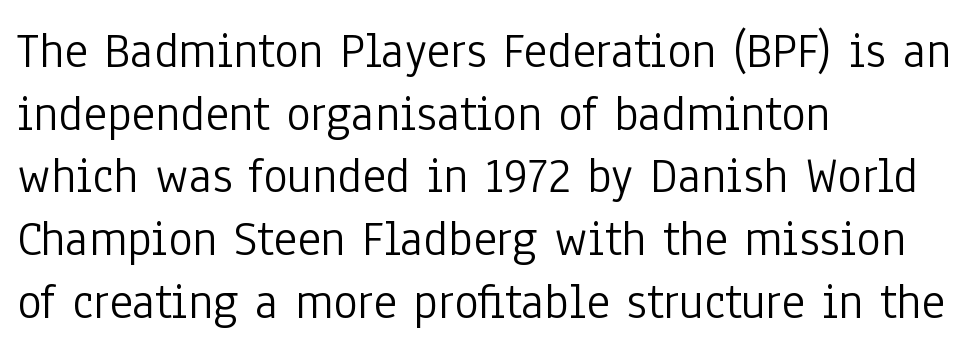
Tracking value appears to be zero — textbook default spacing. Characters remain perfectly vertical along every line. No heavy texture on the line: the type isn't bold. Descenders hang freely into open space. Proportional: the letters do not fall into vertical columns. Reading down the block, your eye returns to a fixed left position each line.
